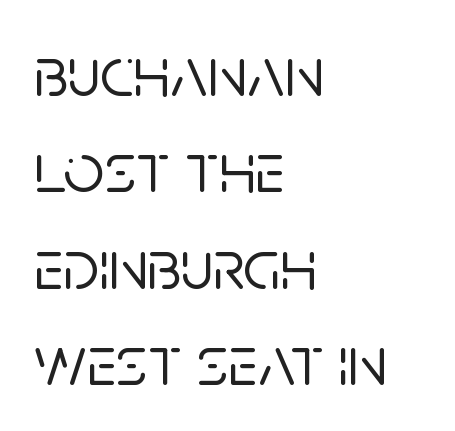
{"serif": "no", "italic": "no", "width": "normal", "stroke_contrast": "low", "x_height": "large", "monospaced": "no", "underline": "no", "align": "left", "line_spacing": "normal", "line_spacing_ratio": 1.34, "letter_spacing": "normal", "letter_spacing_em": 0.0, "glyph_px": 72}
